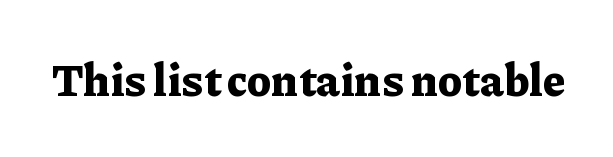
The image shows 44 px bold serif type, upright; set normal letter spacing, not underlined; low stroke contrast and a medium x-height.
